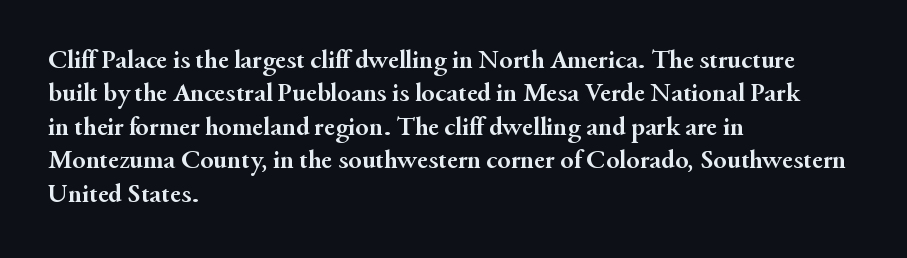
The image shows 27 px bold type, upright; set left-aligned, line spacing 1.24x, normal letter spacing, not underlined.
